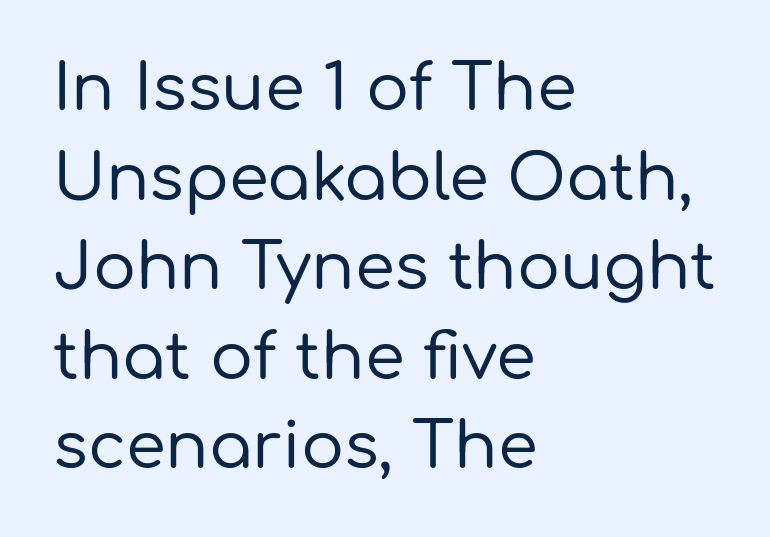
The image shows 64 px sans-serif type, upright; set left-aligned, normal line spacing (1.4x), normal letter spacing, not underlined; low stroke contrast and a medium x-height.
